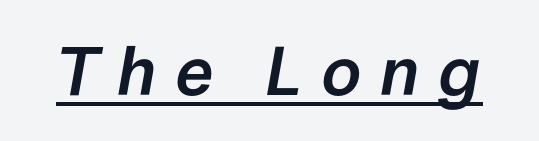
The image shows 69 px semibold type, italic (leaning right); set unusually wide letter spacing (+0.26 em), underlined; low stroke contrast and a medium x-height.
